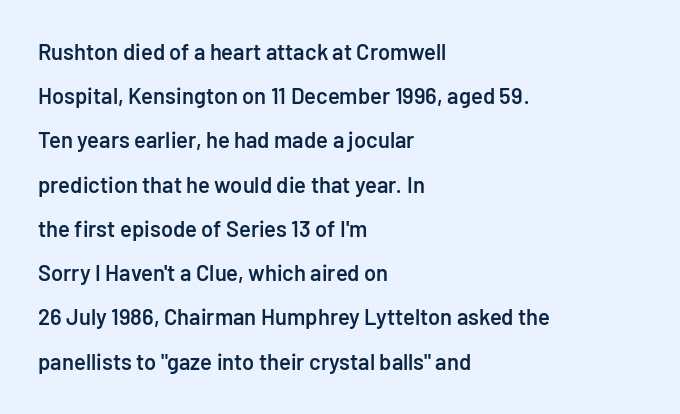
{"italic": "no", "bold": "semi", "underline": "no", "align": "left", "line_spacing": "loose", "line_spacing_ratio": 2.01, "letter_spacing": "normal", "letter_spacing_em": 0.0, "glyph_px": 22}
